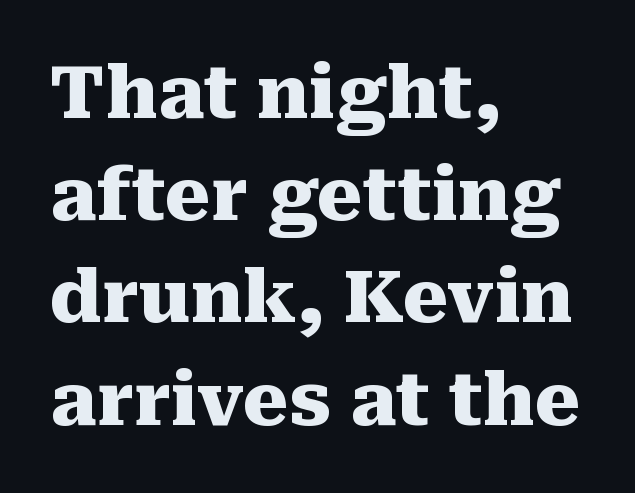
The image shows 73 px heavy serif type, upright; set left-aligned, normal line spacing (1.4x), normal letter spacing, not underlined; medium stroke contrast and a medium x-height.
